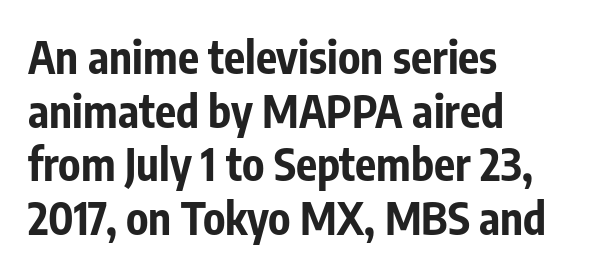
Typeset ragged right — the left edge is the straight one. A full-strength bold gives these letters their thick strokes. A typesetter would label this face a sans. Nope, not italic — everything's standing straight. Spacing between characters is what you'd get straight out of the box. The string is rendered with underlining switched off.
